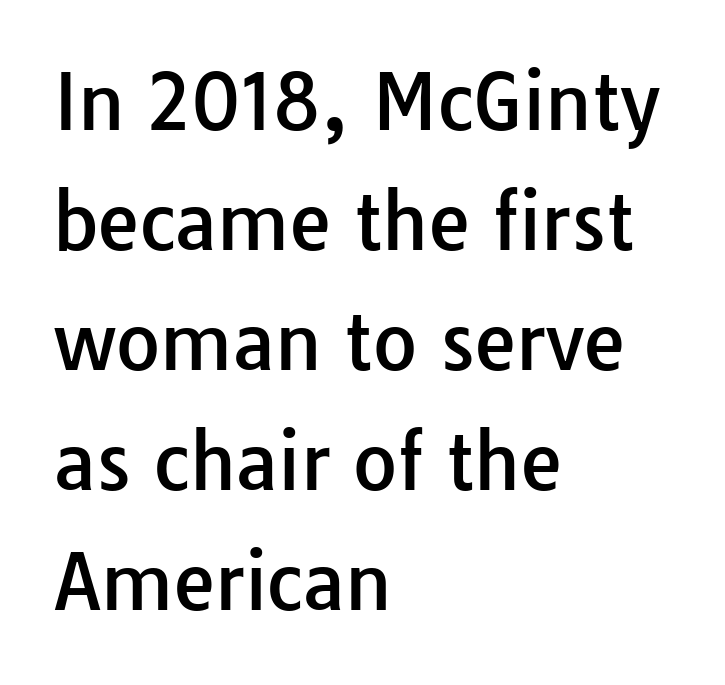
Q: Is the text italic (slanted)? A: No, it is upright.
Q: Is the typeface a serif or a sans-serif typeface? A: Sans-serif.
Q: Is the text underlined? A: No.
Q: How is the paragraph aligned? A: Left-aligned.
Q: Is the spacing between letters normal or unusually wide? A: Normal.
Q: Is the spacing between lines tight, normal or loose? A: Normal.
Q: Width (condensed, normal, or wide)? A: Normal.
Q: Stroke contrast? A: Low.
Q: x-height? A: Medium.
Q: Monospaced? A: No.
